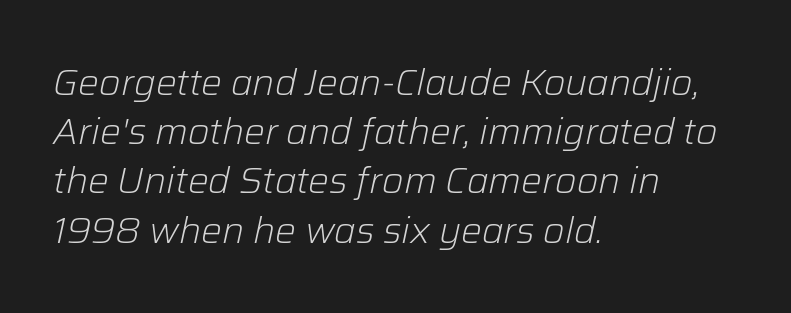
{"italic": "yes", "lean": "right", "slant_degrees": 12, "bold": "no", "weight": "light", "width": "normal", "stroke_contrast": "low", "x_height": "medium", "monospaced": "no", "underline": "no", "align": "left", "line_spacing": "normal", "line_spacing_ratio": 1.33, "letter_spacing": "normal", "letter_spacing_em": 0.0, "glyph_px": 37}
